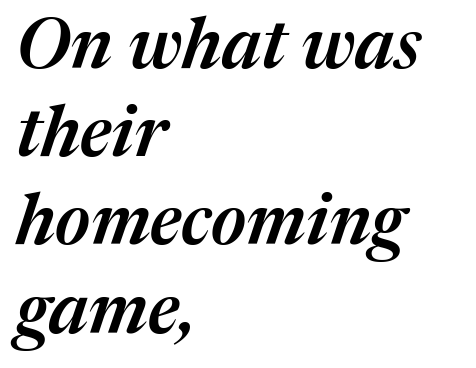
{"italic": "yes", "lean": "right", "slant_degrees": 17, "bold": "semi", "weight": "semibold", "width": "normal", "stroke_contrast": "medium", "x_height": "medium", "monospaced": "no", "underline": "no", "align": "left", "line_spacing": "normal", "line_spacing_ratio": 1.26, "letter_spacing": "normal", "letter_spacing_em": 0.0, "glyph_px": 70}
